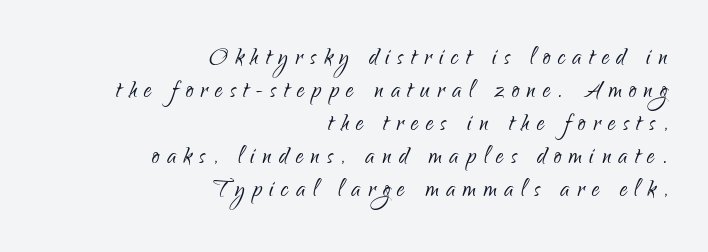
{"serif": "no", "bold": "no", "weight": "light", "width": "condensed", "stroke_contrast": "low", "x_height": "small", "monospaced": "no", "underline": "no", "align": "right", "line_spacing": "tight", "line_spacing_ratio": 1.1, "letter_spacing": "wide", "letter_spacing_em": 0.25, "glyph_px": 30}
